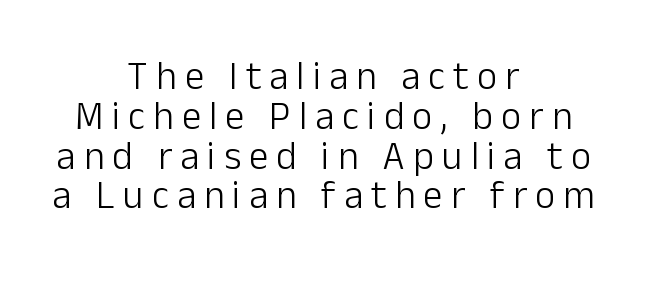
The image shows 39 px light sans-serif type, upright; set centered, tight line spacing (1.02x), unusually wide letter spacing (+0.21 em), not underlined; low stroke contrast and a medium x-height.
